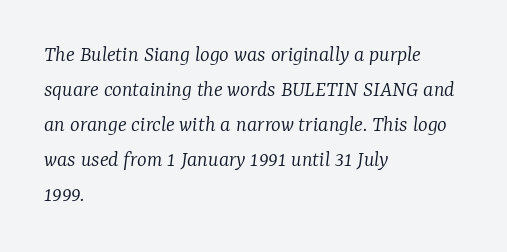
The image shows 23 px text type, italic (leaning right); set left-aligned, normal line spacing (1.52x), normal letter spacing, not underlined.
